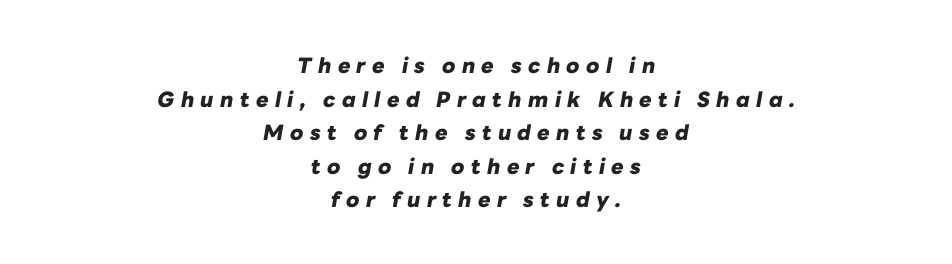
Q: Is the text bold? A: Yes.
Q: Is the text italic (slanted)? A: Yes, it leans right by about 10 degrees.
Q: Is the text underlined? A: No.
Q: How is the paragraph aligned? A: Centered.
Q: Is the spacing between letters normal or unusually wide? A: Unusually wide.
Q: Is the spacing between lines tight, normal or loose? A: Normal.
